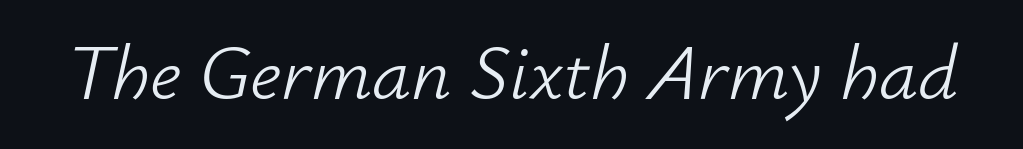
Nothing heavy about these letters — not bold at all. This rendering leaves character spacing at its baseline value. Looking at the ascenders, they clearly lean. The baseline area is clear. The rendering uses natural spacing where letterforms have individual widths.
